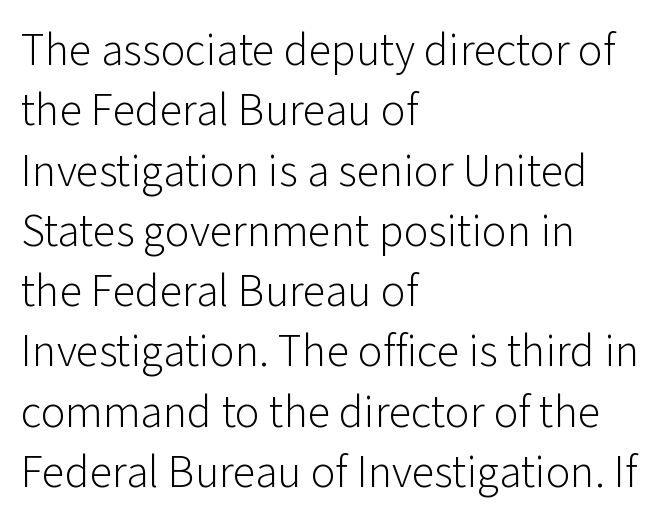
Q: Is the text bold? A: No.
Q: Is the text italic (slanted)? A: No, it is upright.
Q: Is the typeface a serif or a sans-serif typeface? A: Sans-serif.
Q: Is the text underlined? A: No.
Q: How is the paragraph aligned? A: Left-aligned.
Q: Is the spacing between letters normal or unusually wide? A: Normal.
Q: Is the spacing between lines tight, normal or loose? A: Normal.
Q: Width (condensed, normal, or wide)? A: Normal.
Q: Stroke contrast? A: Low.
Q: x-height? A: Medium.
Q: Monospaced? A: No.
